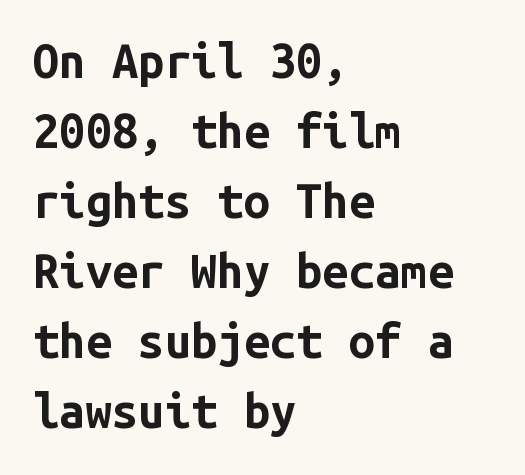
Q: Is the text bold? A: Yes.
Q: Is the text italic (slanted)? A: No, it is upright.
Q: Is the typeface a serif or a sans-serif typeface? A: Sans-serif.
Q: Is the text underlined? A: No.
Q: How is the paragraph aligned? A: Left-aligned.
Q: Is the spacing between letters normal or unusually wide? A: Normal.
Q: Is the spacing between lines tight, normal or loose? A: Normal.
Q: Width (condensed, normal, or wide)? A: Normal.
Q: Stroke contrast? A: Low.
Q: x-height? A: Medium.
Q: Monospaced? A: Yes.
